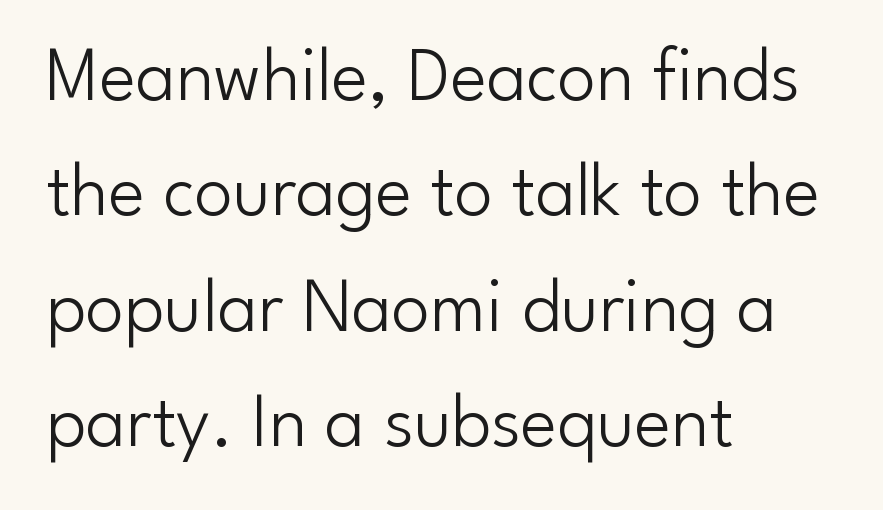
{"serif": "no", "italic": "no", "bold": "no", "weight": "light", "width": "normal", "stroke_contrast": "low", "x_height": "small", "monospaced": "no", "underline": "no", "align": "left", "line_spacing": "normal", "line_spacing_ratio": 1.5, "letter_spacing": "normal", "letter_spacing_em": 0.0, "glyph_px": 77}
